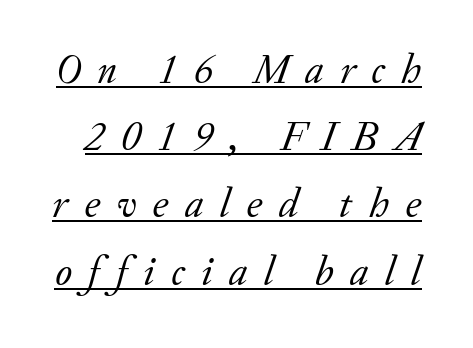
Yep, those are serifs on the letters. The line texture is sparse and dotted thanks to wide tracking. Caption: lettering with a line underneath. A typesetter would call this proportional, since set widths differ per character. The passage shown is not bold in any degree.
